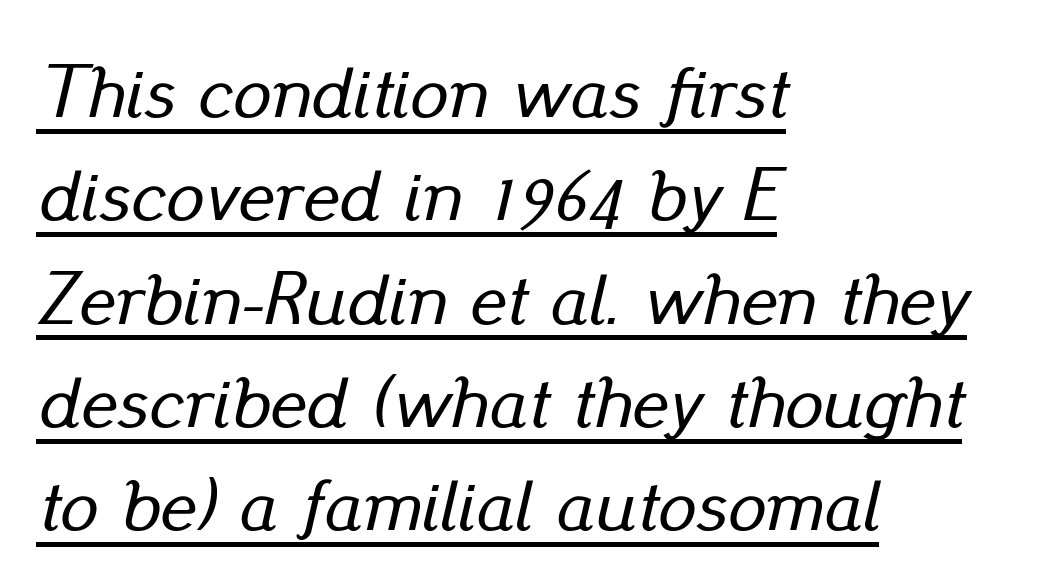
Is the type slanted? Yes — the strokes lean at a clear angle. A rule runs beneath these lines of type. The rendering uses natural spacing where letterforms have individual widths. In CSS terms this would be text-align: left. Here the glyphs are tracked normally, forming tight word shapes.
